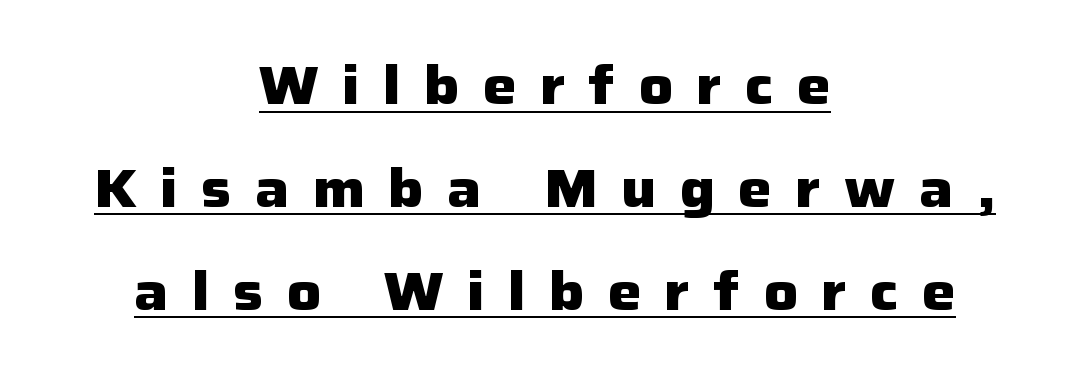
{"serif": "no", "italic": "no", "bold": "yes", "weight": "heavy", "width": "normal", "stroke_contrast": "low", "x_height": "medium", "monospaced": "no", "underline": "yes", "align": "center", "line_spacing": "loose", "line_spacing_ratio": 1.94, "letter_spacing": "wide", "letter_spacing_em": 0.44, "glyph_px": 53}
